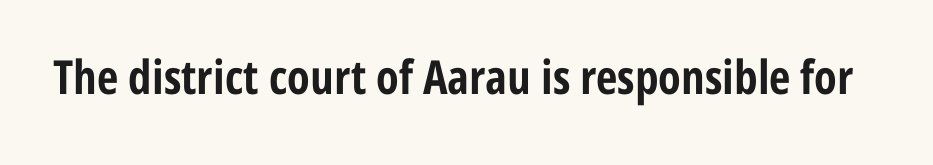
Has an underline been added? It has not. Tracking value appears to be zero — textbook default spacing. How heavy is the stroke? Heavy — this is a bold. The type family on display is of the sans-serif kind. Is this a fixed-width face? No — the glyphs have proportional, varying widths.
